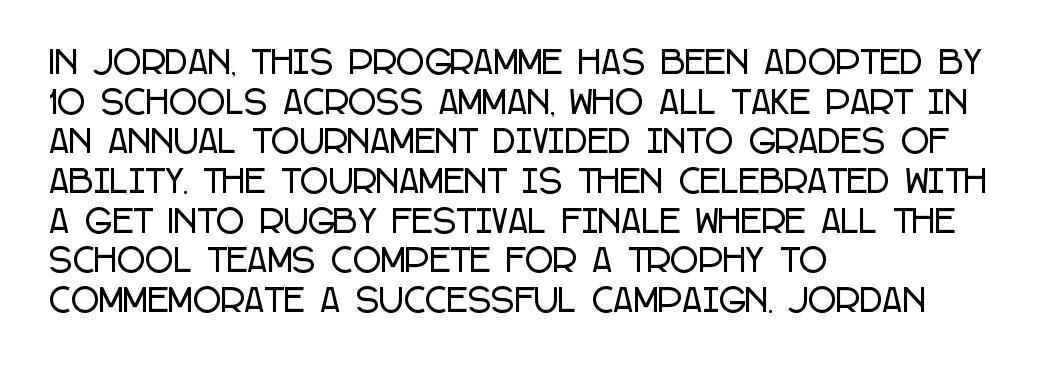
{"serif": "no", "italic": "no", "width": "condensed", "stroke_contrast": "low", "x_height": "large", "monospaced": "no", "underline": "no", "align": "left", "line_spacing": "normal", "line_spacing_ratio": 1.28, "letter_spacing": "normal", "letter_spacing_em": 0.0, "glyph_px": 31}
